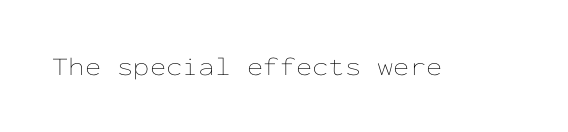
The image shows 26 px text type, upright; set normal letter spacing, not underlined.
